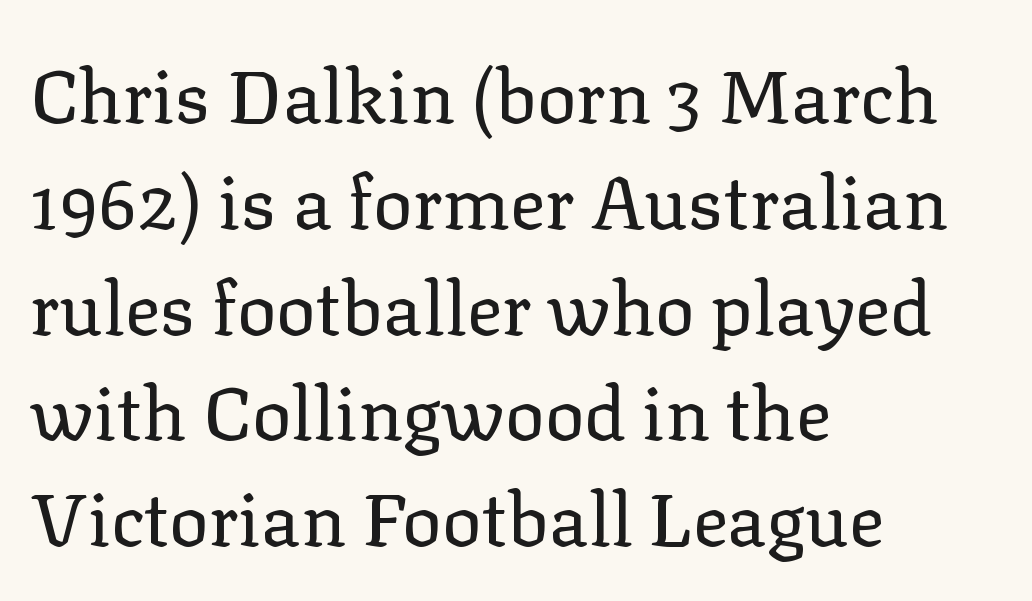
The image shows 74 px regular-weight serif type, upright; set left-aligned, normal line spacing (1.43x), normal letter spacing, not underlined; low stroke contrast and a medium x-height.
